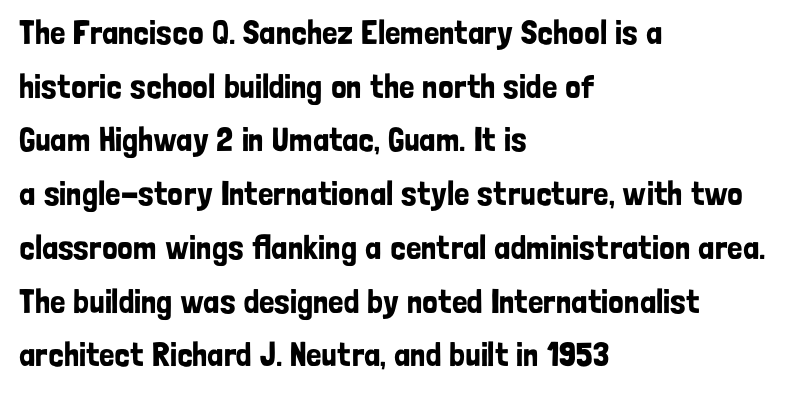
The image shows 34 px condensed sans-serif type, upright; set left-aligned, normal line spacing (1.58x), normal letter spacing, not underlined; low stroke contrast and a medium x-height.
